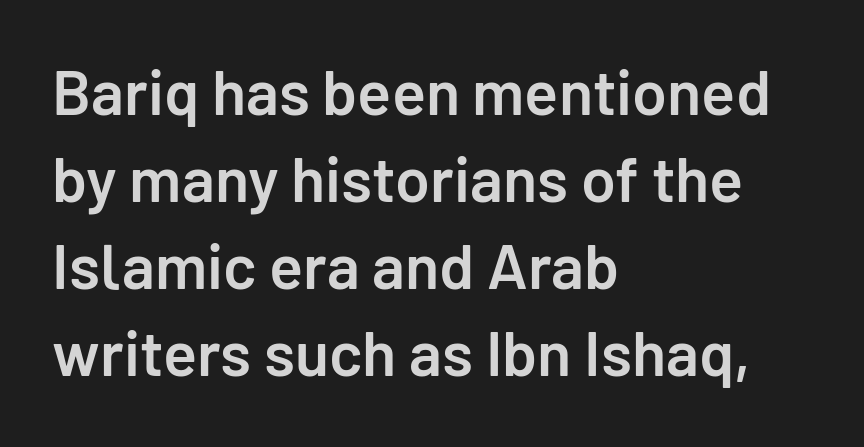
This rendering leaves character spacing at its baseline value. Grotesque or geometric, the face here clearly has no serifs. This sample has the flowing, uneven cadence of proportional lettering. Summary of weight: moderately heavy, a semibold.
